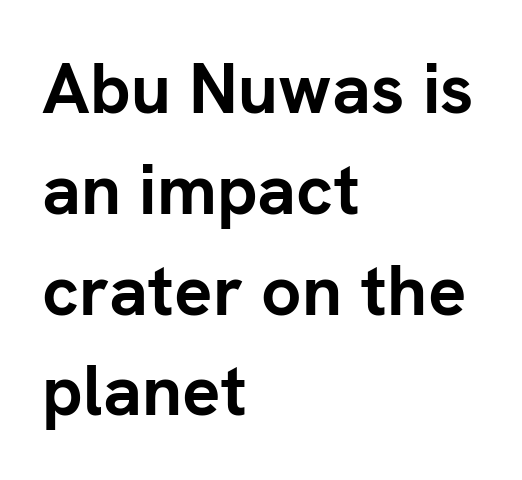
The image shows 71 px semibold sans-serif type, upright; set left-aligned, normal line spacing (1.42x), normal letter spacing, not underlined; low stroke contrast and a medium x-height.
